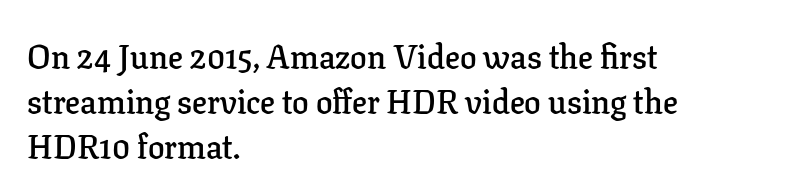
{"serif": "yes", "italic": "no", "bold": "semi", "weight": "semibold", "width": "normal", "stroke_contrast": "low", "x_height": "medium", "monospaced": "no", "underline": "no", "align": "left", "line_spacing": "normal", "line_spacing_ratio": 1.36, "letter_spacing": "normal", "letter_spacing_em": 0.0, "glyph_px": 33}
